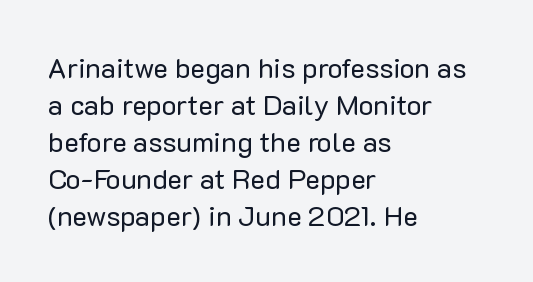
{"serif": "no", "italic": "no", "bold": "no", "weight": "regular", "width": "normal", "stroke_contrast": "low", "x_height": "medium", "monospaced": "no", "underline": "no", "align": "left", "line_spacing": "normal", "line_spacing_ratio": 1.32, "letter_spacing": "normal", "letter_spacing_em": 0.0, "glyph_px": 28}
